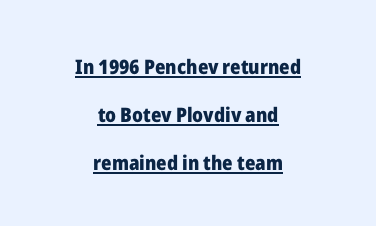
Q: Is the text bold? A: Yes.
Q: Is the text italic (slanted)? A: No, it is upright.
Q: Is the text underlined? A: Yes.
Q: How is the paragraph aligned? A: Centered.
Q: Is the spacing between letters normal or unusually wide? A: Normal.
Q: Is the spacing between lines tight, normal or loose? A: Loose.
